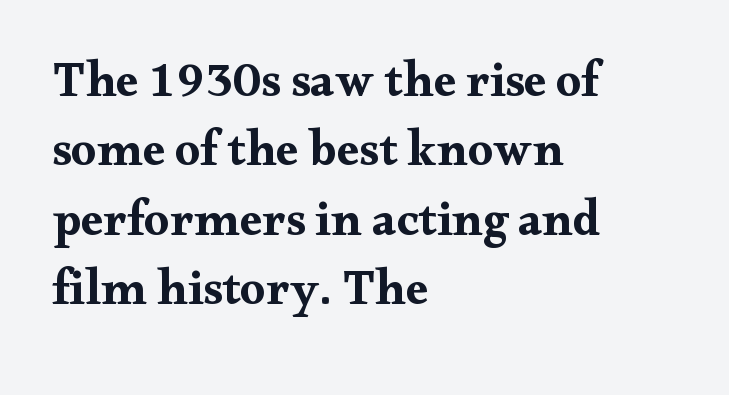
{"serif": "yes", "italic": "no", "bold": "yes", "weight": "bold", "width": "wide", "stroke_contrast": "medium", "x_height": "small", "monospaced": "no", "underline": "no", "align": "left", "line_spacing": "normal", "line_spacing_ratio": 1.39, "letter_spacing": "normal", "letter_spacing_em": 0.0, "glyph_px": 50}
